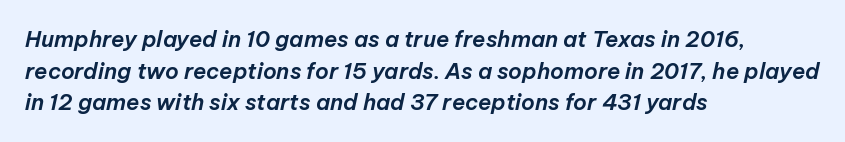
The image shows 22 px text type, italic (leaning right); set left-aligned, normal line spacing (1.44x), normal letter spacing, not underlined.
